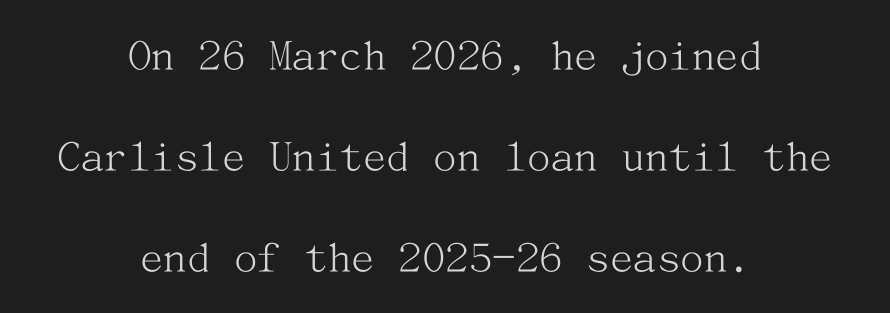
The weight tops out at a normal text grade. Typographically, this falls in the serif category. Notice how the stems are strictly vertical — no italics here. The face used here is rendered with its standard letterfit. Bare-footed words on every line. Short and long lines alike share a common midpoint.
